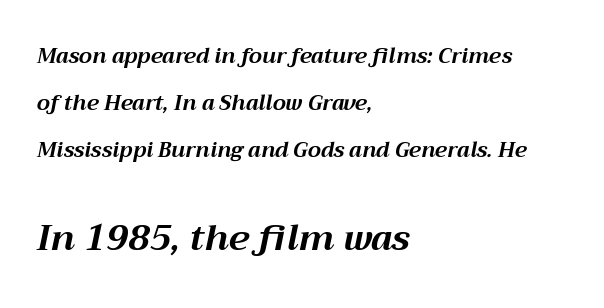
Leading: increased. A classic flush-left, rag-right setting is used for this passage. Nothing unusual about the tracking: characters are spaced as the font intends. Underline: absent. Visually, the bottom section dominates because its glyphs are scaled up. This sample has the flowing, uneven cadence of proportional lettering.
